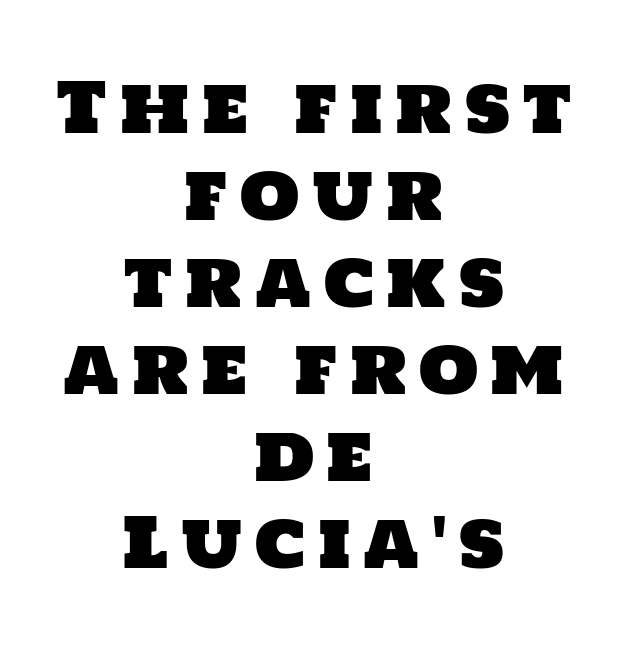
The image shows 69 px sans-serif type; set centered, normal line spacing (1.26x), not underlined; low stroke contrast and a large x-height.
